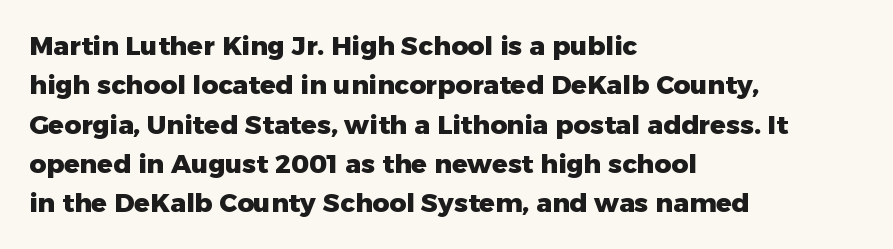
Typeset ragged right — the left edge is the straight one. The passage shown is not underscored anywhere. The lettering stays uniformly vertical, giving the passage a roman look. Short note: letters normally spaced.
